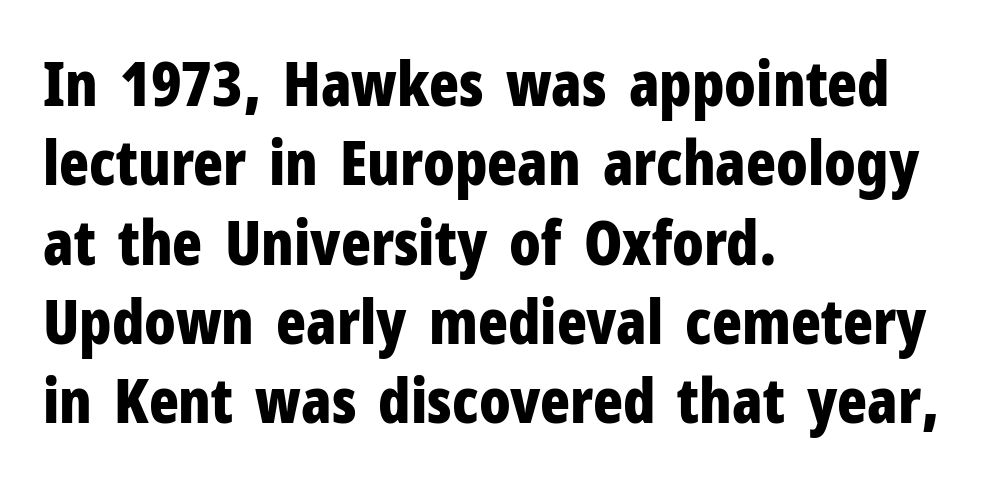
These lines sit exactly where default settings would place them. The text was rendered using a sans face with plain stroke endings. Any mark beneath the type? The region is blank. This sample uses plain, unmodified letter spacing. Vertical strokes here are truly vertical. These lines carry a lot of weight — the face is fully bold.
